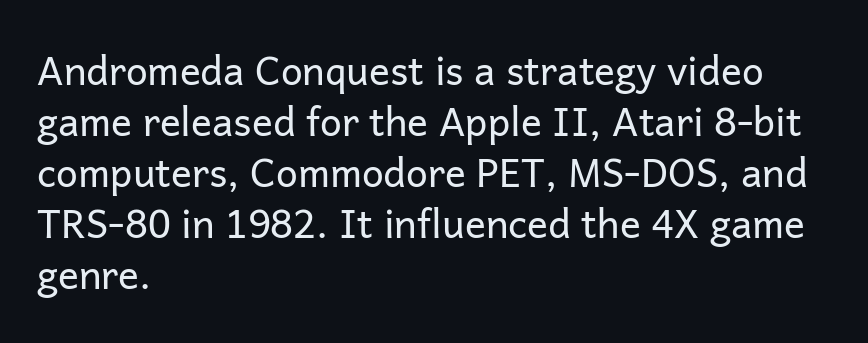
Q: Is the text bold? A: No.
Q: Is the text italic (slanted)? A: No, it is upright.
Q: Is the typeface a serif or a sans-serif typeface? A: Sans-serif.
Q: Is the text underlined? A: No.
Q: How is the paragraph aligned? A: Left-aligned.
Q: Is the spacing between letters normal or unusually wide? A: Normal.
Q: Is the spacing between lines tight, normal or loose? A: Normal.
Q: Width (condensed, normal, or wide)? A: Normal.
Q: Stroke contrast? A: Low.
Q: x-height? A: Medium.
Q: Monospaced? A: No.
